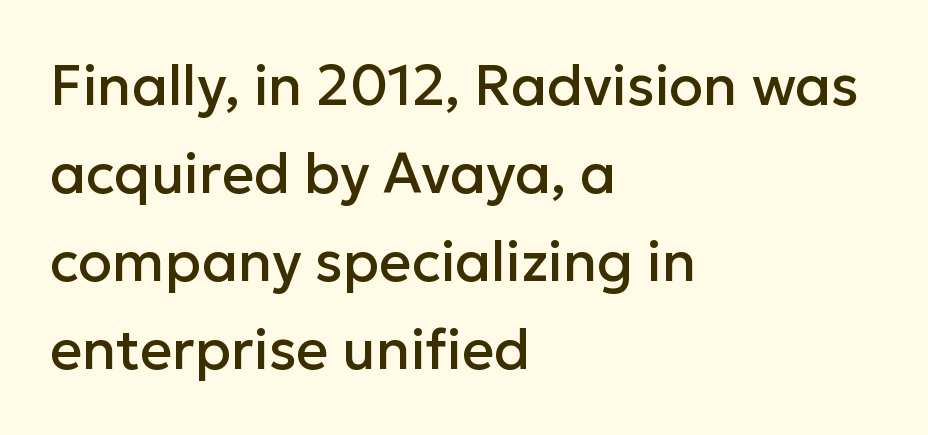
A typesetter would call this proportional, since set widths differ per character. All the whitespace from short lines collects on the right. In terms of leading, this rendering sits right in the middle. Serif or sans? Sans — the stroke terminals are bare. Here the glyphs are tracked normally, forming tight word shapes. Nobody drew a line under any word here.
